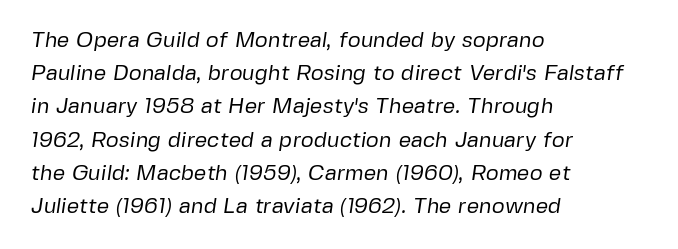
The lines in this sample share a left origin and differ only in where they stop. Default kerning and tracking; the words read as compact shapes. The passage shown stacks its lines at a standard gap. Weight: regular or lighter.
